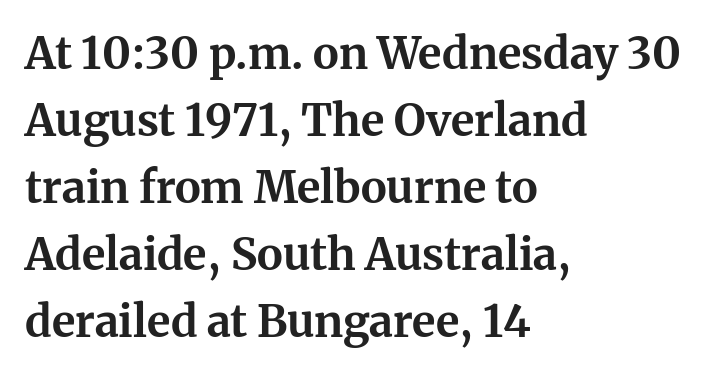
Q: Is the text bold? A: Yes.
Q: Is the text italic (slanted)? A: No, it is upright.
Q: Is the typeface a serif or a sans-serif typeface? A: Serif.
Q: Is the text underlined? A: No.
Q: How is the paragraph aligned? A: Left-aligned.
Q: Is the spacing between letters normal or unusually wide? A: Normal.
Q: Is the spacing between lines tight, normal or loose? A: Normal.
Q: Width (condensed, normal, or wide)? A: Normal.
Q: Stroke contrast? A: Medium.
Q: x-height? A: Medium.
Q: Monospaced? A: No.
